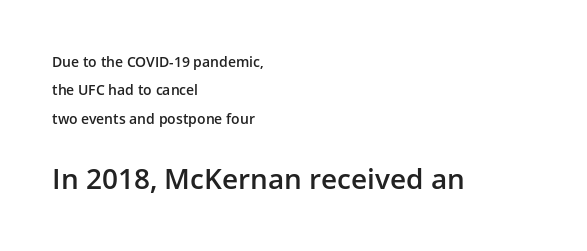
The image shows 28 px semibold sans-serif type, upright; set left-aligned, loose line spacing (2.02x), normal letter spacing, not underlined; the second (bottom) block is 2.0x larger; low stroke contrast and a medium x-height.
